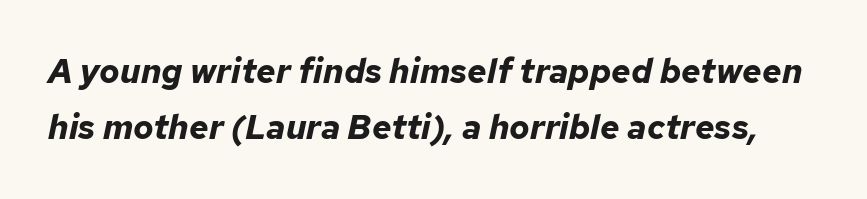
The image shows 34 px bold type, italic (leaning right); set normal line spacing (1.65x), normal letter spacing, not underlined; low stroke contrast and a medium x-height.
